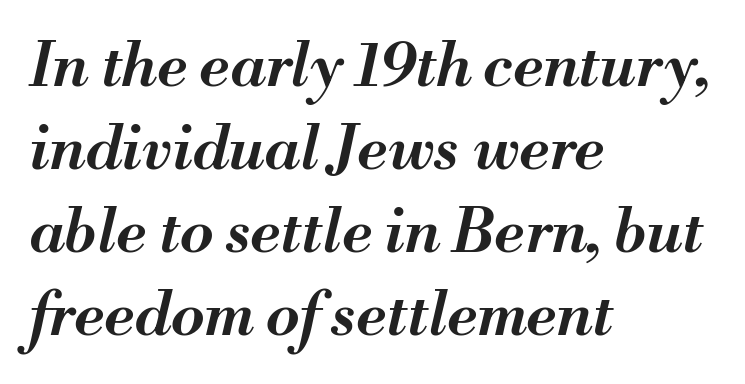
{"italic": "yes", "lean": "right", "slant_degrees": 13, "bold": "semi", "weight": "semibold", "width": "normal", "stroke_contrast": "medium", "x_height": "small", "monospaced": "no", "underline": "no", "align": "left", "line_spacing": "normal", "line_spacing_ratio": 1.36, "letter_spacing": "normal", "letter_spacing_em": 0.0, "glyph_px": 61}
